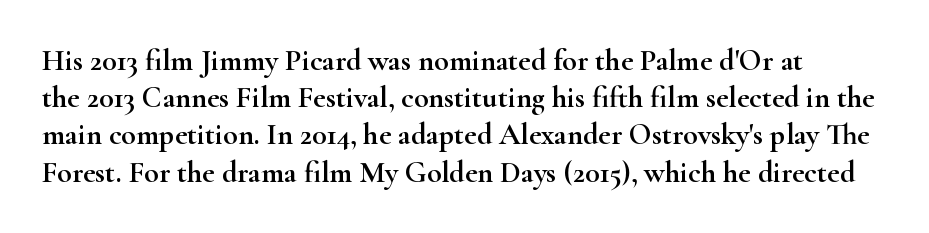
{"serif": "yes", "italic": "no", "width": "wide", "stroke_contrast": "high", "x_height": "small", "monospaced": "no", "underline": "no", "line_spacing_ratio": 1.24, "letter_spacing": "normal", "letter_spacing_em": 0.0, "glyph_px": 30}
